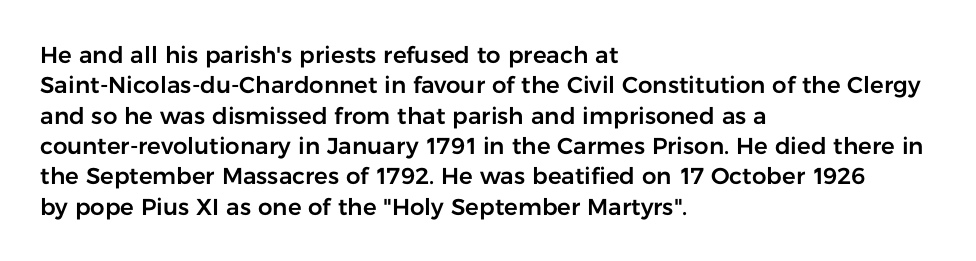
Q: Is the text italic (slanted)? A: No, it is upright.
Q: Is the text underlined? A: No.
Q: How is the paragraph aligned? A: Left-aligned.
Q: Is the spacing between letters normal or unusually wide? A: Normal.
Q: Is the spacing between lines tight, normal or loose? A: Normal.
